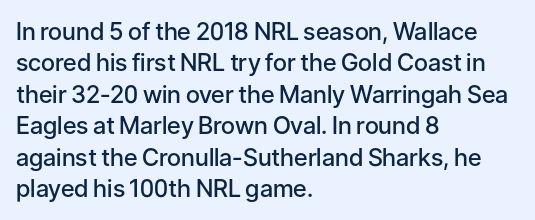
Q: Is the text bold? A: Semi-bold.
Q: Is the text italic (slanted)? A: No, it is upright.
Q: Is the text underlined? A: No.
Q: How is the paragraph aligned? A: Left-aligned.
Q: Is the spacing between letters normal or unusually wide? A: Normal.
Q: Is the spacing between lines tight, normal or loose? A: Normal.
